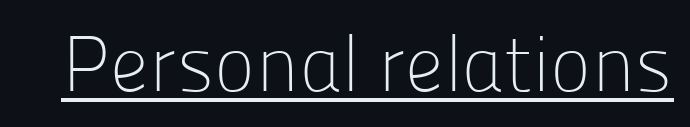
Each word holds together tightly as a unit, with standard inter-letter gaps. Posture: straight, roman, zero tilt. Underline: present. Spacing verdict: proportional, widths tailored to each character.
